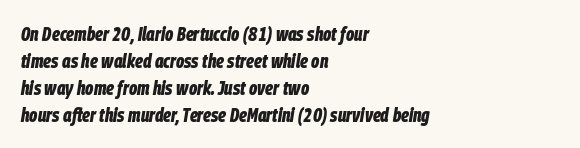
Q: Is the text bold? A: Yes.
Q: Is the text italic (slanted)? A: Yes, it leans right by about 9 degrees.
Q: Is the text underlined? A: No.
Q: How is the paragraph aligned? A: Left-aligned.
Q: Is the spacing between letters normal or unusually wide? A: Normal.
Q: Is the spacing between lines tight, normal or loose? A: Normal.
